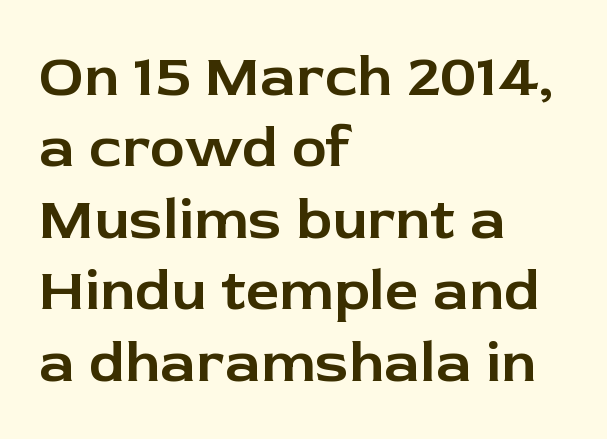
Q: Is the text italic (slanted)? A: No, it is upright.
Q: Is the typeface a serif or a sans-serif typeface? A: Sans-serif.
Q: Is the text underlined? A: No.
Q: How is the paragraph aligned? A: Left-aligned.
Q: Is the spacing between letters normal or unusually wide? A: Normal.
Q: Width (condensed, normal, or wide)? A: Normal.
Q: Stroke contrast? A: Low.
Q: x-height? A: Medium.
Q: Monospaced? A: No.
